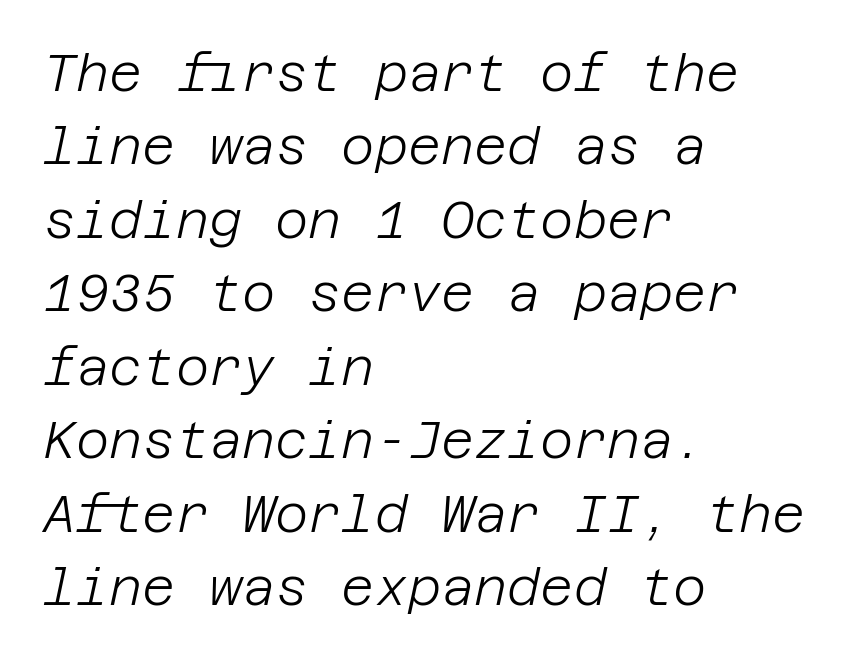
Plain, unruled lines of type. The letterforms sit shoulder to shoulder at normal distance. Is there much room between lines? A standard amount, neither cramped nor airy. The whole block is typeset with a tilt.
